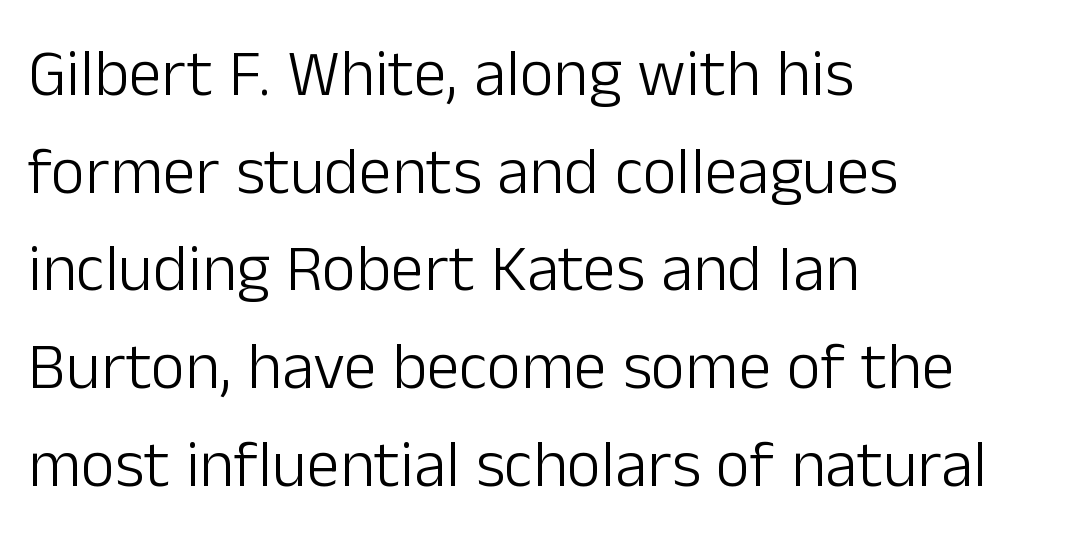
If you drew a line through each stem, it would be perfectly vertical. The face looks like a standard text weight, possibly lighter. Rows of type keep a routine distance in the vertical direction. A classic flush-left, rag-right setting is used for this passage. Nobody drew a line under any word here.
